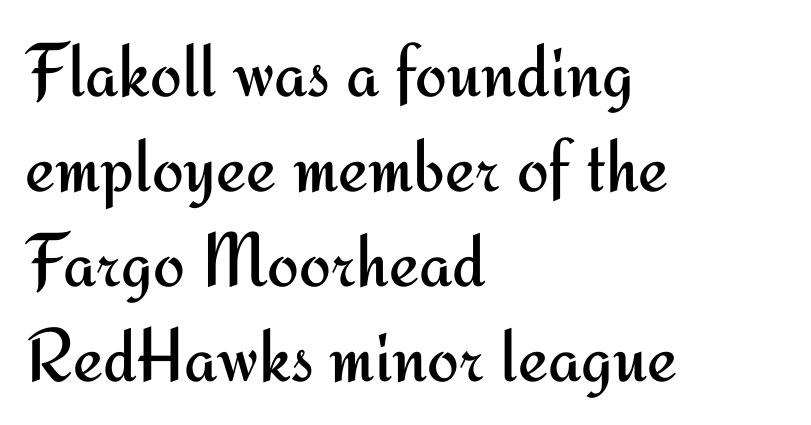
{"serif": "no", "italic": "no", "bold": "no", "weight": "regular", "width": "normal", "stroke_contrast": "medium", "x_height": "small", "monospaced": "no", "underline": "no", "align": "left", "line_spacing": "normal", "line_spacing_ratio": 1.25, "letter_spacing": "normal", "letter_spacing_em": 0.0, "glyph_px": 76}
